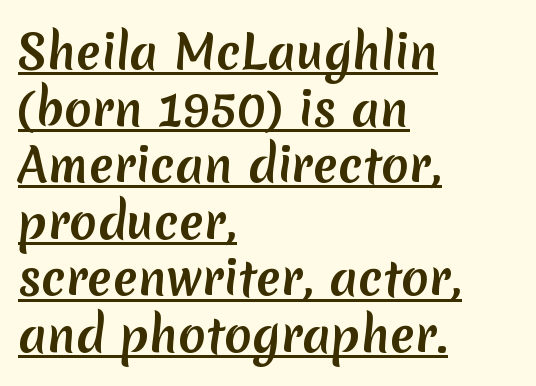
The passage shown is underscored from start to finish. These lines stack with their left ends in a neat column. Does the type have serifs? No, each stem ends abruptly. Honestly, the letter spacing is just normal — you wouldn't notice it.
